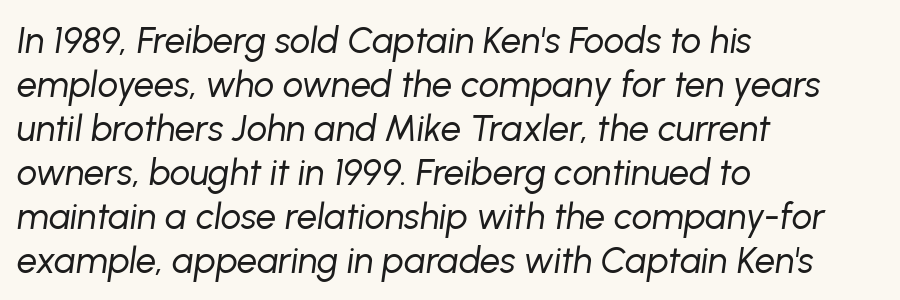
Each line starts at the same left margin while the right side varies. Compared with typical body copy, the letter spacing here is the same. This is not heavy type; no bold has been used. The string is rendered with underlining switched off. Is this a fixed-width face? No — the glyphs have proportional, varying widths.
